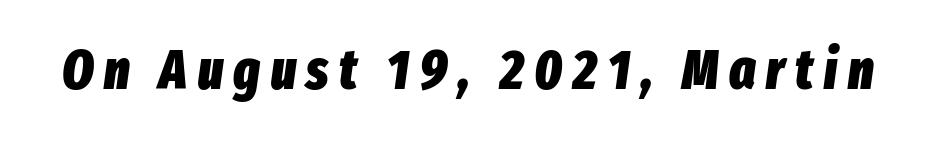
{"italic": "yes", "lean": "right", "slant_degrees": 8, "bold": "yes", "weight": "heavy", "width": "condensed", "stroke_contrast": "low", "x_height": "medium", "monospaced": "no", "underline": "no", "glyph_px": 55}
